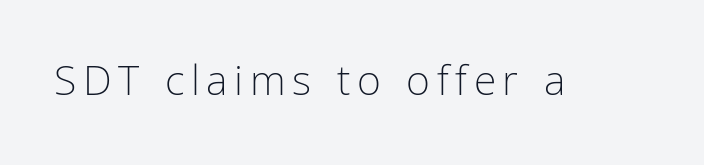
Weight: in the light-to-regular range. The passage shown is typeset with a sans-serif family. When letters stand straight like this, we call the style roman or upright. The letters advance in unequal steps, a hallmark of proportional type. Just letters on the line, the space beneath them empty.
